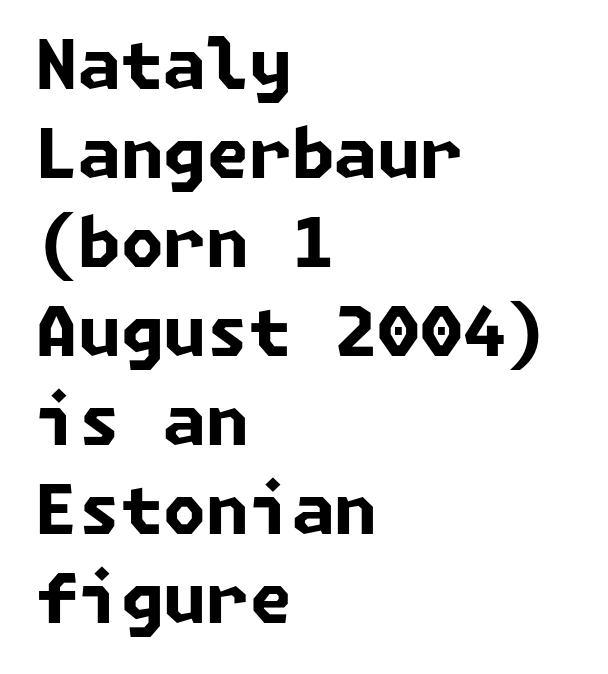
{"serif": "no", "bold": "yes", "weight": "bold", "width": "normal", "stroke_contrast": "low", "x_height": "medium", "underline": "no", "align": "left", "line_spacing": "normal", "line_spacing_ratio": 1.29, "letter_spacing": "normal", "letter_spacing_em": 0.0, "glyph_px": 69}
